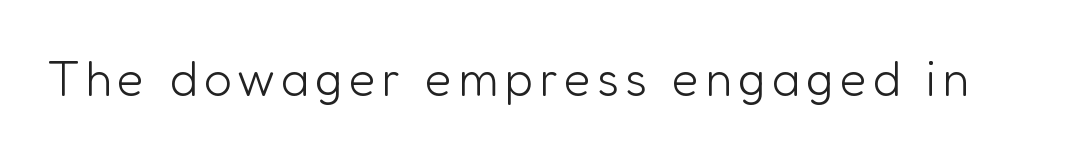
This is the regular roman posture of the typeface. This sample has the flowing, uneven cadence of proportional lettering. Letters rest on an invisible, unmarked baseline. The typeface chosen for these lines omits serifs. No extra ink here — the face is not bold.
